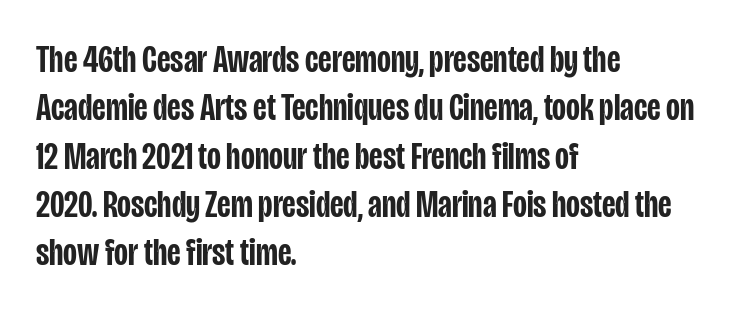
The text block is weighted toward the left margin, trailing off unevenly rightward. A fair bit of extra ink — the face is semibold, not bold. It's the straight-up-and-down kind of type. The space directly below the letters is spotless. Grotesque or geometric, the face here clearly has no serifs. Regular leading.
